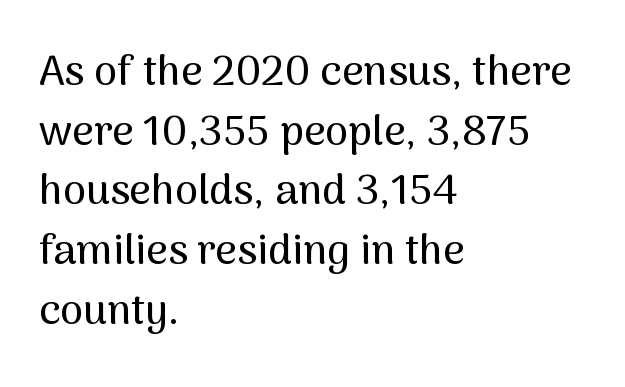
{"serif": "no", "italic": "no", "width": "normal", "stroke_contrast": "medium", "x_height": "medium", "monospaced": "no", "underline": "no", "align": "left", "line_spacing": "normal", "line_spacing_ratio": 1.42, "letter_spacing": "normal", "letter_spacing_em": 0.0, "glyph_px": 42}
